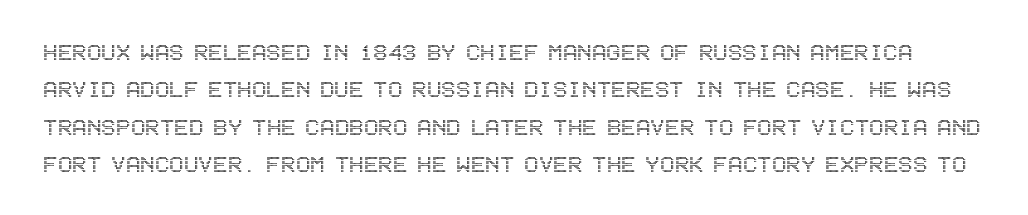
The image shows 27 px text type, upright; set normal line spacing (1.38x), normal letter spacing, not underlined.
